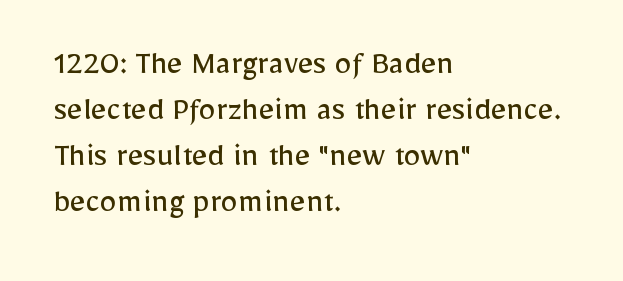
{"serif": "no", "italic": "no", "bold": "no", "weight": "regular", "width": "normal", "stroke_contrast": "low", "x_height": "medium", "monospaced": "no", "underline": "no", "align": "left", "line_spacing": "normal", "line_spacing_ratio": 1.35, "letter_spacing": "normal", "letter_spacing_em": 0.0, "glyph_px": 34}
